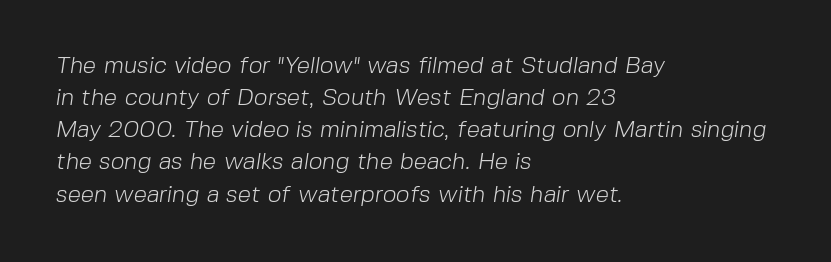
The image shows 24 px text type; set left-aligned, normal line spacing (1.34x), normal letter spacing, not underlined.
